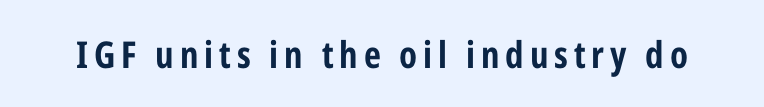
{"serif": "no", "italic": "no", "width": "condensed", "stroke_contrast": "low", "x_height": "medium", "monospaced": "no", "underline": "no", "glyph_px": 37}
